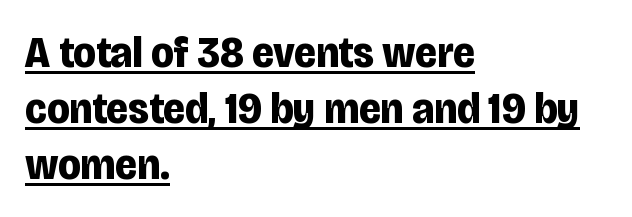
Honestly, the letter spacing is just normal — you wouldn't notice it. Do the letters lean? They stand straight. Leftover space on each line is placed entirely after the last word. Every word sits above its own underline. The font is running at its bold setting.
